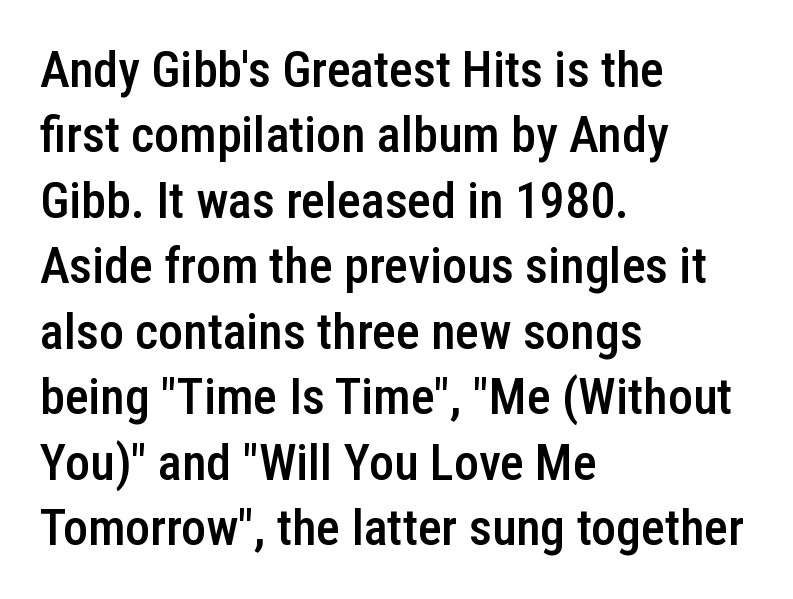
The image shows 50 px semibold, condensed sans-serif type, upright; set left-aligned, normal line spacing (1.31x), normal letter spacing, not underlined; low stroke contrast and a medium x-height.
